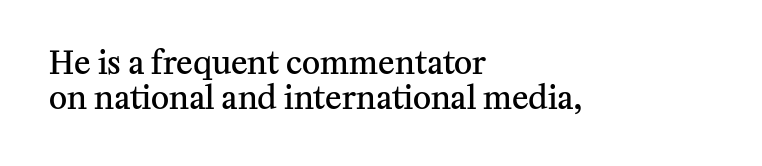
{"serif": "yes", "italic": "no", "bold": "semi", "weight": "semibold", "width": "normal", "stroke_contrast": "medium", "x_height": "medium", "monospaced": "no", "underline": "no", "align": "left", "line_spacing": "tight", "line_spacing_ratio": 1.14, "letter_spacing": "normal", "letter_spacing_em": 0.0, "glyph_px": 31}
